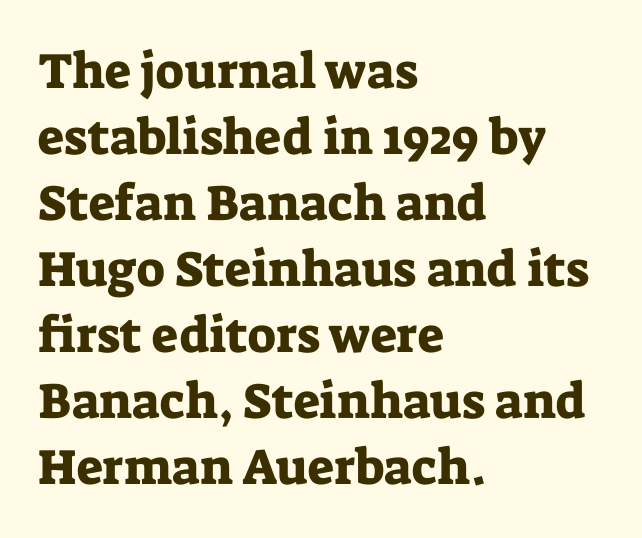
The specimen omits any rule beneath the text block's lines. Tracking here is standard; glyphs follow each other at the usual distance. Stroke terminals: seriffed. The letters stand straight up with perfectly vertical stems. Horizontal alignment here is leftward, the default for most running prose. Notice how descenders clear the ascenders below comfortably — that's standard leading.
